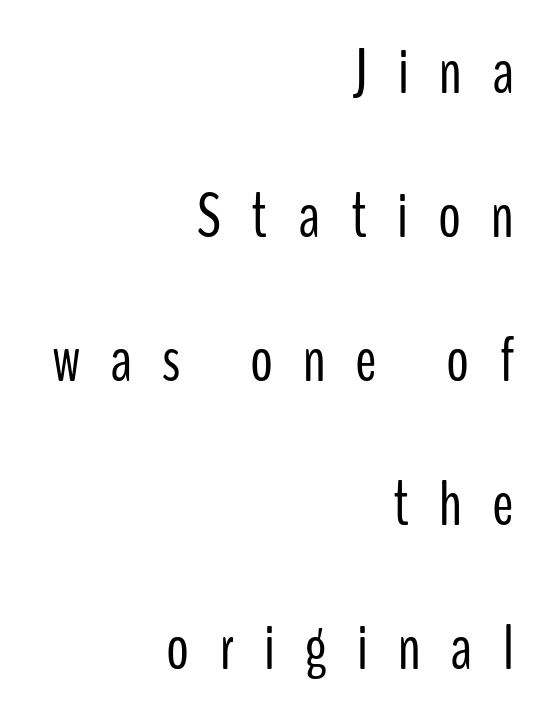
Q: Is the text bold? A: No.
Q: Is the text italic (slanted)? A: No, it is upright.
Q: Is the typeface a serif or a sans-serif typeface? A: Sans-serif.
Q: Is the text underlined? A: No.
Q: How is the paragraph aligned? A: Right-aligned.
Q: Is the spacing between letters normal or unusually wide? A: Unusually wide.
Q: Is the spacing between lines tight, normal or loose? A: Loose.
Q: Width (condensed, normal, or wide)? A: Condensed.
Q: Stroke contrast? A: Low.
Q: x-height? A: Medium.
Q: Monospaced? A: No.
